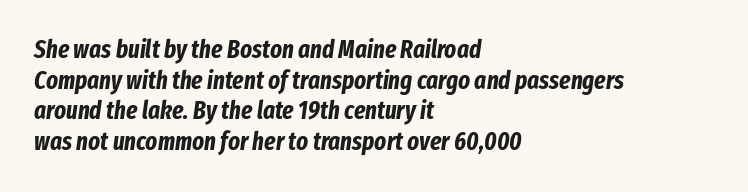
Q: Is the text bold? A: Yes.
Q: Is the text italic (slanted)? A: Yes, it leans right by about 8 degrees.
Q: Is the text underlined? A: No.
Q: How is the paragraph aligned? A: Left-aligned.
Q: Is the spacing between letters normal or unusually wide? A: Normal.
